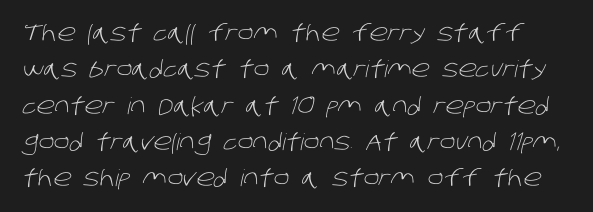
The image shows 23 px text type; set normal line spacing (1.58x), normal letter spacing, not underlined.
